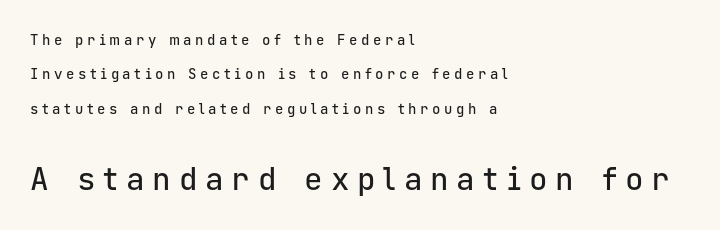
Q: Is the text italic (slanted)? A: No, it is upright.
Q: Is the typeface a serif or a sans-serif typeface? A: Sans-serif.
Q: Is the text underlined? A: No.
Q: How is the paragraph aligned? A: Left-aligned.
Q: Is the spacing between letters normal or unusually wide? A: Unusually wide.
Q: Is the spacing between lines tight, normal or loose? A: Loose.
Q: Which block of text is set in a larger size, the first (top) or the second (bottom)? A: The second (bottom) one.
Q: Width (condensed, normal, or wide)? A: Normal.
Q: Stroke contrast? A: Low.
Q: x-height? A: Medium.
Q: Monospaced? A: Yes.
